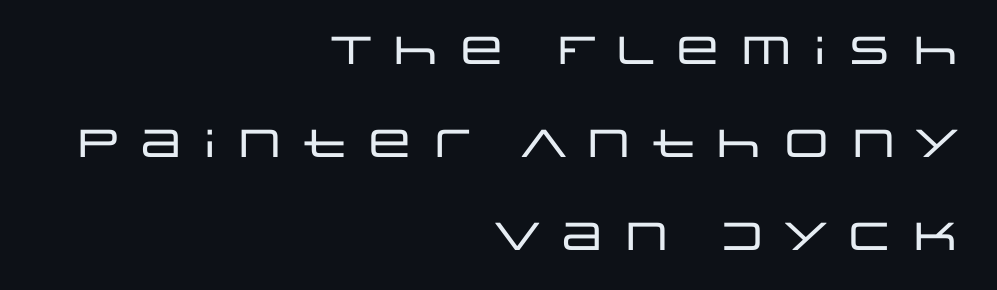
{"serif": "no", "italic": "no", "width": "wide", "stroke_contrast": "low", "x_height": "large", "monospaced": "no", "underline": "no", "align": "right", "line_spacing": "loose", "line_spacing_ratio": 2.38, "glyph_px": 39}
